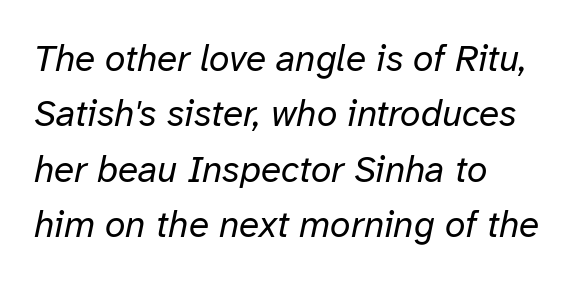
The image shows 37 px regular-weight type, italic (leaning right); set left-aligned, normal line spacing (1.5x), normal letter spacing, not underlined; low stroke contrast and a medium x-height.
